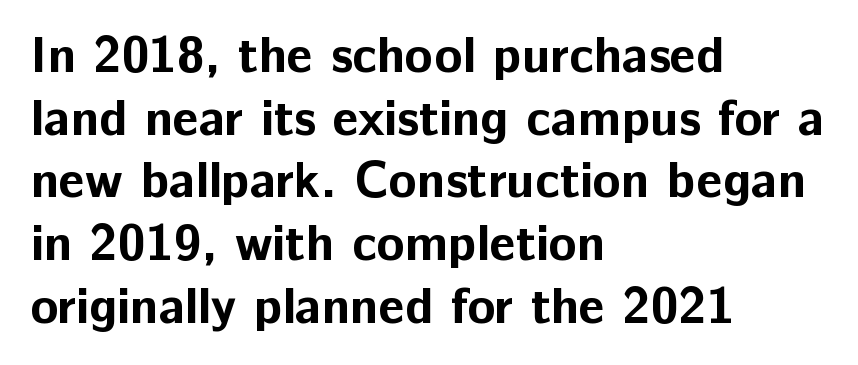
{"serif": "no", "italic": "no", "bold": "yes", "weight": "bold", "width": "normal", "stroke_contrast": "low", "x_height": "medium", "monospaced": "no", "underline": "no", "align": "left", "line_spacing_ratio": 1.23, "letter_spacing": "normal", "letter_spacing_em": 0.0, "glyph_px": 51}
